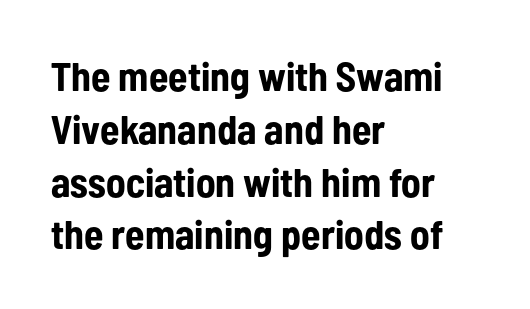
Q: Is the text bold? A: Yes.
Q: Is the text italic (slanted)? A: No, it is upright.
Q: Is the typeface a serif or a sans-serif typeface? A: Sans-serif.
Q: Is the text underlined? A: No.
Q: How is the paragraph aligned? A: Left-aligned.
Q: Is the spacing between letters normal or unusually wide? A: Normal.
Q: Is the spacing between lines tight, normal or loose? A: Normal.
Q: Width (condensed, normal, or wide)? A: Condensed.
Q: Stroke contrast? A: Low.
Q: x-height? A: Medium.
Q: Monospaced? A: No.
